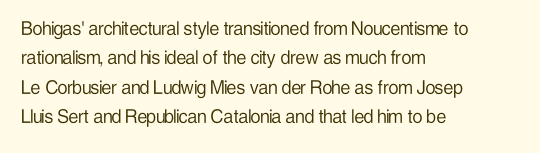
Q: Is the text bold? A: No.
Q: Is the text italic (slanted)? A: No, it is upright.
Q: Is the text underlined? A: No.
Q: How is the paragraph aligned? A: Left-aligned.
Q: Is the spacing between letters normal or unusually wide? A: Normal.
Q: Is the spacing between lines tight, normal or loose? A: Normal.
